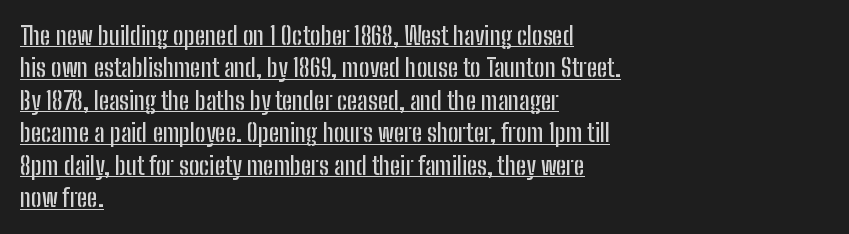
{"italic": "no", "underline": "yes", "align": "left", "line_spacing": "normal", "line_spacing_ratio": 1.3, "letter_spacing": "normal", "letter_spacing_em": 0.0, "glyph_px": 25}
